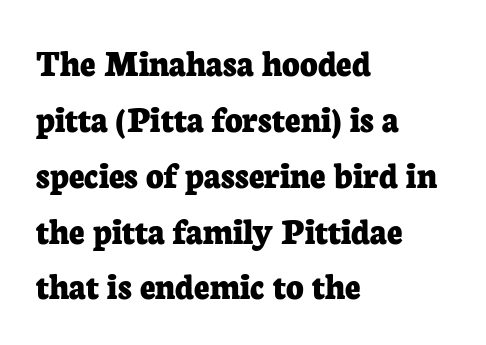
The image shows 38 px bold serif type, upright; set left-aligned, normal line spacing (1.47x), normal letter spacing, not underlined; low stroke contrast and a medium x-height.
